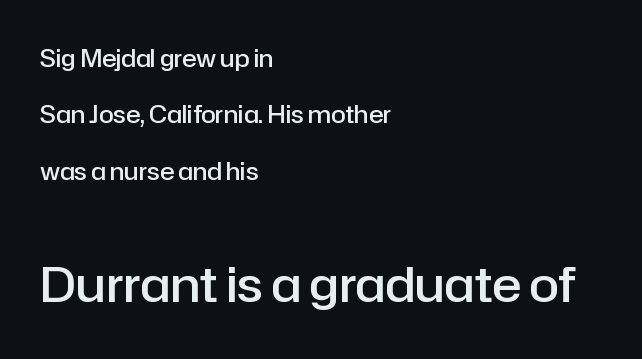
The image shows 49 px semibold sans-serif type, upright; set left-aligned, loose line spacing (2.35x), normal letter spacing, not underlined; the second (bottom) block is 2.04x larger; low stroke contrast and a medium x-height.
